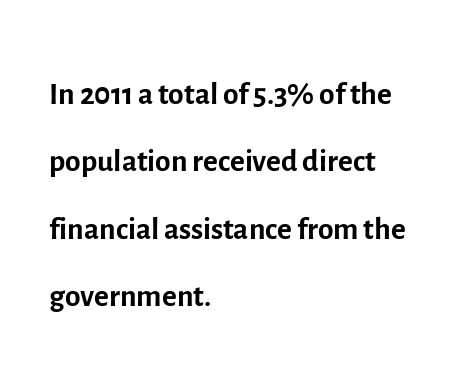
{"serif": "no", "italic": "no", "bold": "no", "weight": "regular", "width": "normal", "x_height": "medium", "monospaced": "no", "underline": "no", "align": "left", "line_spacing": "normal", "line_spacing_ratio": 1.5, "letter_spacing": "normal", "letter_spacing_em": 0.0, "glyph_px": 45}
